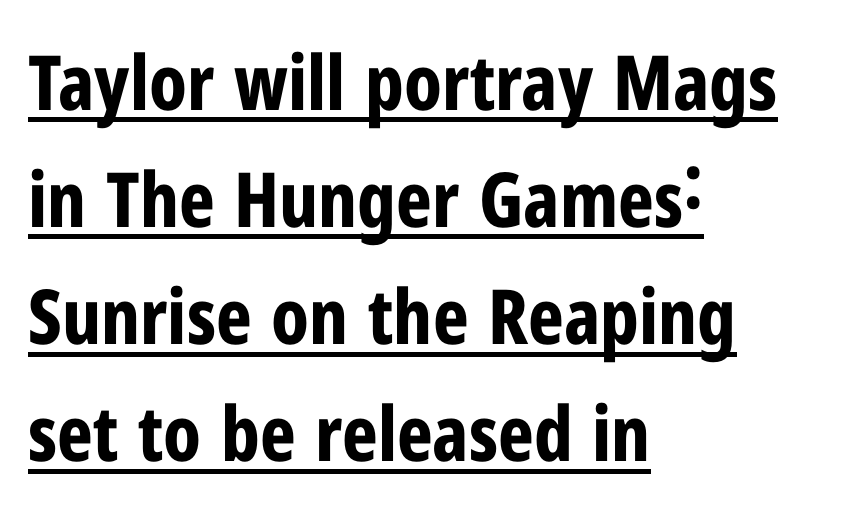
{"serif": "no", "italic": "no", "bold": "yes", "weight": "bold", "width": "condensed", "stroke_contrast": "low", "x_height": "medium", "monospaced": "no", "underline": "yes", "align": "left", "line_spacing": "normal", "line_spacing_ratio": 1.54, "letter_spacing": "normal", "letter_spacing_em": 0.0, "glyph_px": 76}
